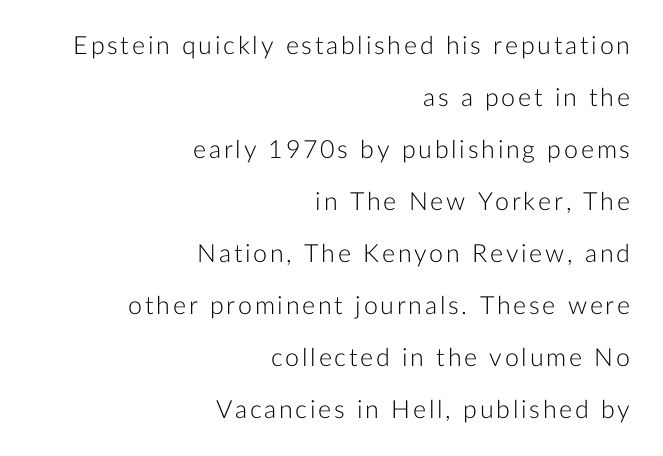
The image shows 25 px text type, upright; set right-aligned, loose line spacing (2.08x), not underlined.
